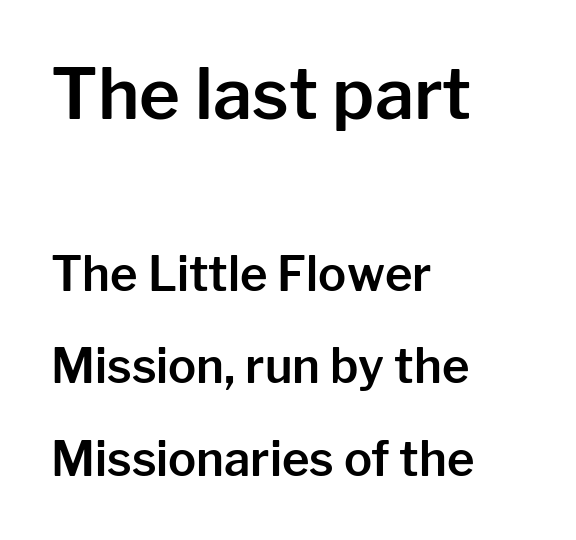
The image shows 70 px sans-serif type, upright; set left-aligned, loose line spacing (1.97x), normal letter spacing, not underlined; the first (top) block is 1.49x larger; low stroke contrast and a medium x-height.
